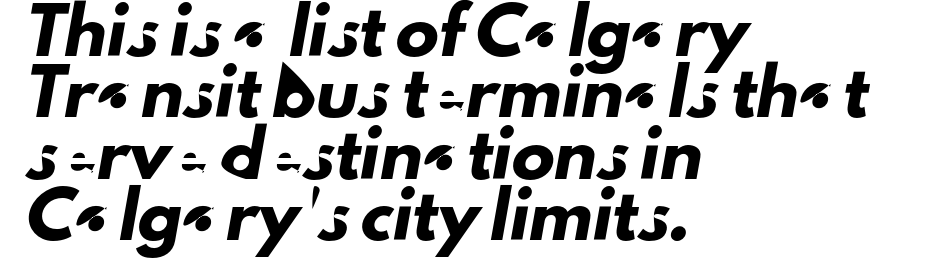
{"serif": "no", "width": "normal", "stroke_contrast": "low", "x_height": "small", "monospaced": "no", "underline": "no", "align": "left", "line_spacing": "normal", "line_spacing_ratio": 1.43, "letter_spacing": "normal", "letter_spacing_em": 0.0, "glyph_px": 43}
